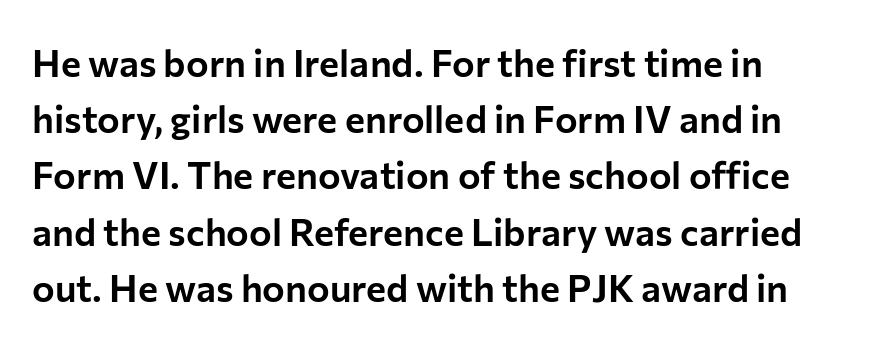
The image shows 38 px sans-serif type, upright; set left-aligned, normal line spacing (1.48x), normal letter spacing, not underlined; low stroke contrast and a medium x-height.
